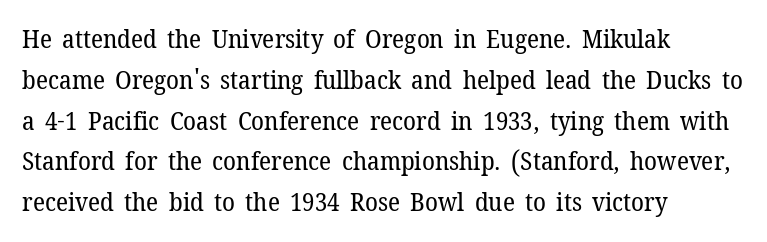
{"italic": "no", "bold": "no", "underline": "no", "align": "left", "line_spacing": "normal", "line_spacing_ratio": 1.57, "letter_spacing": "normal", "letter_spacing_em": 0.0, "glyph_px": 26}
